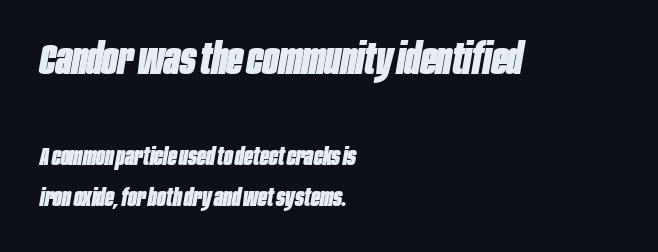
{"italic": "yes", "lean": "right", "slant_degrees": 10, "bold": "yes", "weight": "heavy", "width": "condensed", "stroke_contrast": "low", "x_height": "large", "monospaced": "no", "underline": "no", "align": "left", "line_spacing": "normal", "line_spacing_ratio": 1.7, "letter_spacing": "normal", "letter_spacing_em": 0.0, "larger_block": "first", "size_ratio": 1.75, "glyph_px": 42}
